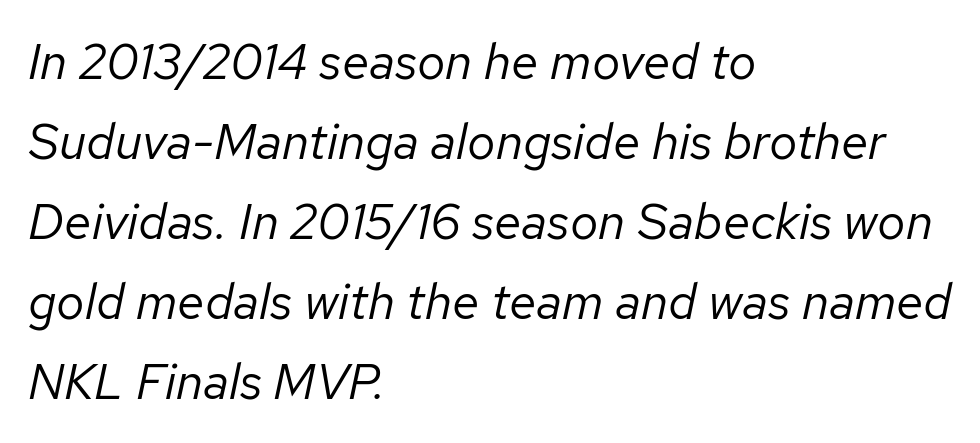
Q: Is the text bold? A: No.
Q: Is the text italic (slanted)? A: Yes, it leans right by about 12 degrees.
Q: Is the text underlined? A: No.
Q: How is the paragraph aligned? A: Left-aligned.
Q: Is the spacing between letters normal or unusually wide? A: Normal.
Q: Is the spacing between lines tight, normal or loose? A: Normal.
Q: Width (condensed, normal, or wide)? A: Normal.
Q: Stroke contrast? A: Low.
Q: x-height? A: Medium.
Q: Monospaced? A: No.
